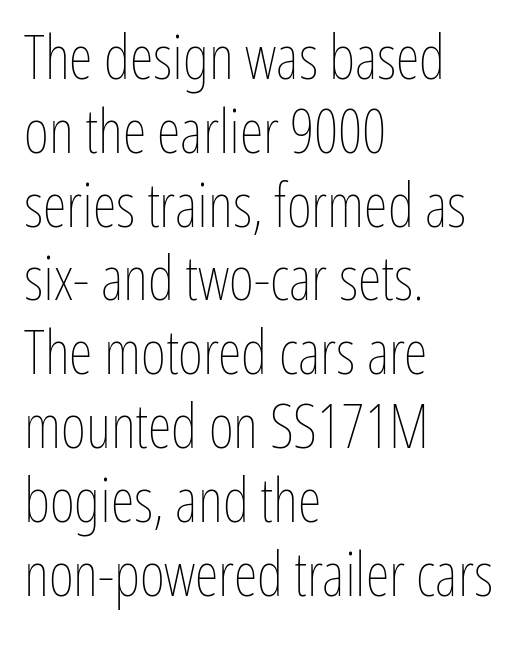
Q: Is the text bold? A: No.
Q: Is the text italic (slanted)? A: No, it is upright.
Q: Is the text underlined? A: No.
Q: How is the paragraph aligned? A: Left-aligned.
Q: Is the spacing between letters normal or unusually wide? A: Normal.
Q: Width (condensed, normal, or wide)? A: Condensed.
Q: Stroke contrast? A: Low.
Q: x-height? A: Medium.
Q: Monospaced? A: No.
